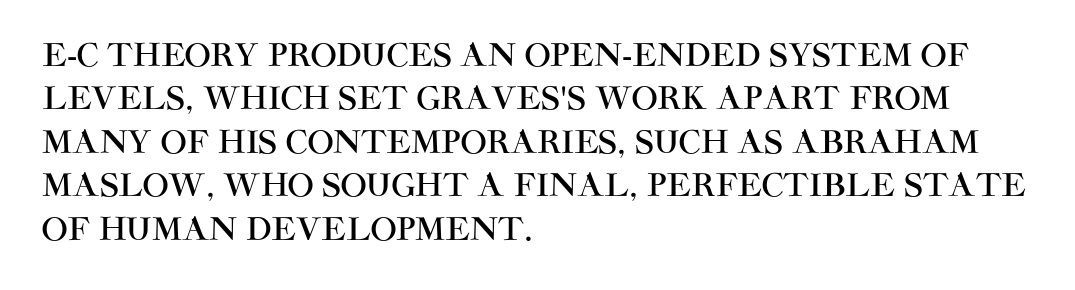
These lines sit exactly where default settings would place them. Each line starts at the same left margin while the right side varies. The passage shown is not underscored anywhere. The type sits square on the baseline with zero lean. Honestly, the letter spacing is just normal — you wouldn't notice it. The passage shown is typeset with a sans-serif family.
